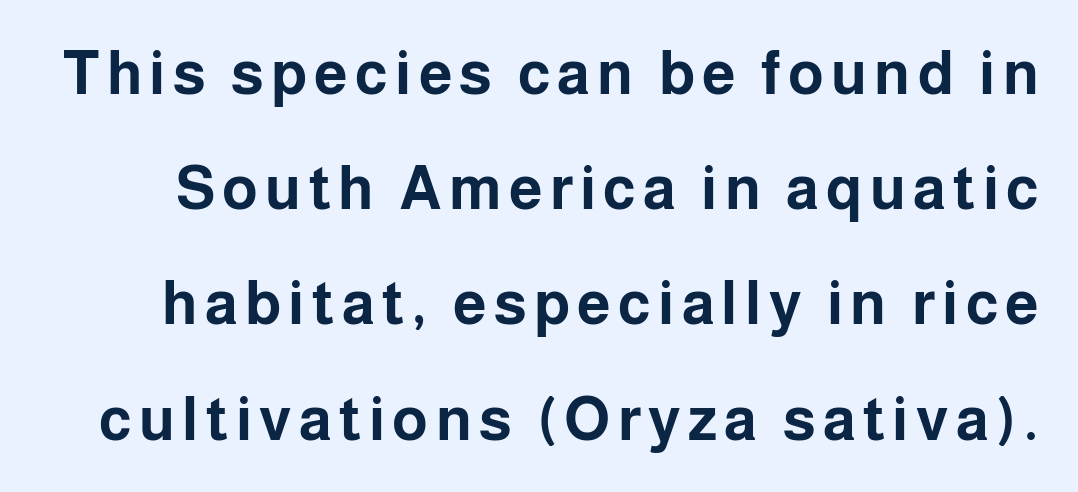
The image shows 60 px bold sans-serif type, upright; set loose line spacing (1.92x), not underlined; low stroke contrast and a medium x-height.
